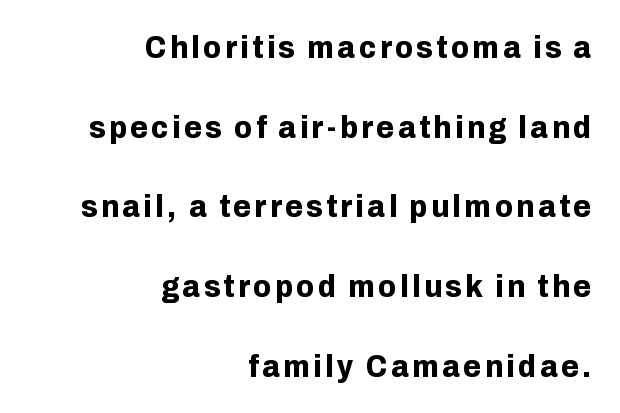
Q: Is the text bold? A: Yes.
Q: Is the text italic (slanted)? A: No, it is upright.
Q: Is the typeface a serif or a sans-serif typeface? A: Sans-serif.
Q: Is the text underlined? A: No.
Q: How is the paragraph aligned? A: Right-aligned.
Q: Is the spacing between lines tight, normal or loose? A: Loose.
Q: Width (condensed, normal, or wide)? A: Normal.
Q: Stroke contrast? A: Low.
Q: x-height? A: Medium.
Q: Monospaced? A: No.
